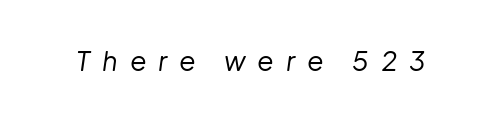
Q: Is the text bold? A: No.
Q: Is the text italic (slanted)? A: Yes, it leans right by about 8 degrees.
Q: Is the text underlined? A: No.
Q: Is the spacing between letters normal or unusually wide? A: Unusually wide.
